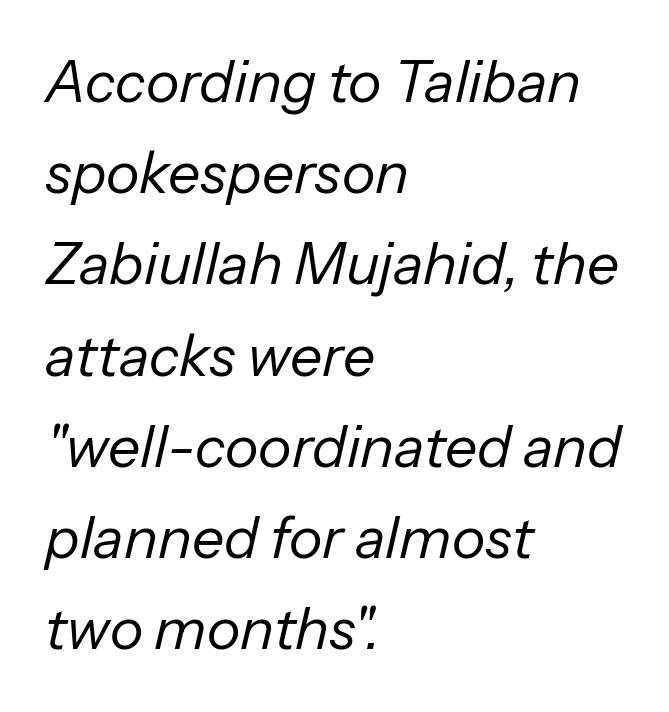
Vertical stems look standard width or narrower in stroke. Italic: yes, the glyphs are oblique. This rendering features lettering with no underline. The paragraph shown leans on its left margin. The passage shown has conventional tracking throughout. These lines are rendered in a variable-pitch font.
